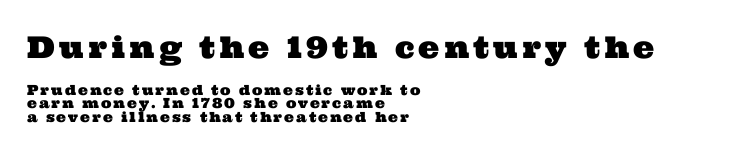
The image shows 30 px wide serif type; set left-aligned, tight line spacing (0.96x), not underlined; the first (top) block is 2.14x larger; medium stroke contrast and a medium x-height.
